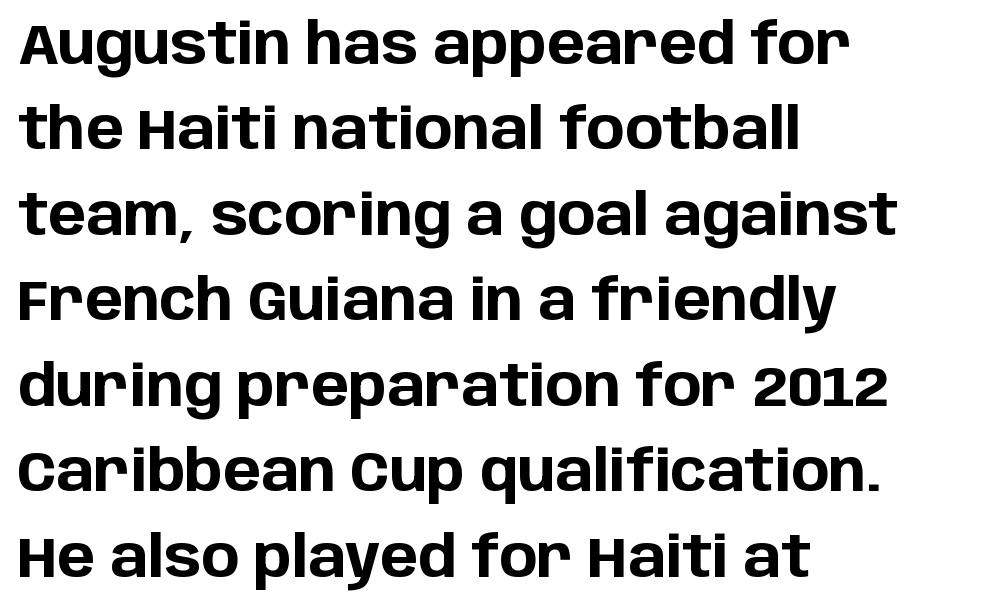
Type style note: lacks serifs. Whoever set this chose a conventional vertical rhythm. Set as a true bold cut, around the 700 mark. Each line starts at the same left margin while the right side varies.
